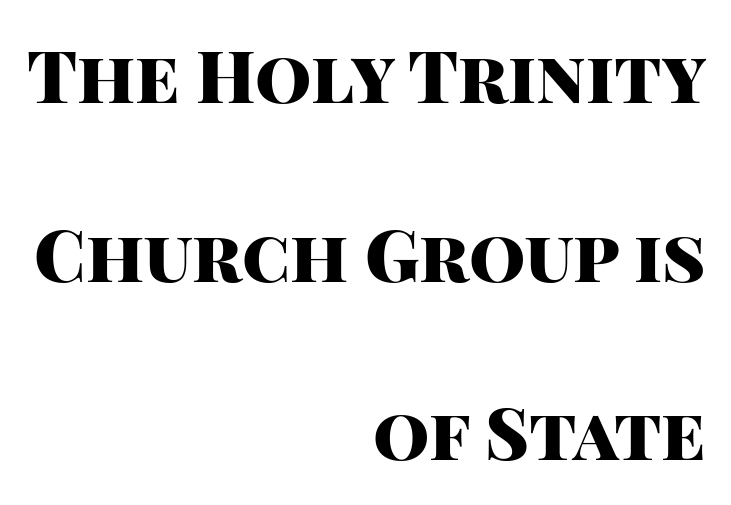
You could not count columns in this text — the font is proportionally spaced. Notice how thick the strokes are: this is what a full bold looks like. Line endings align vertically; line beginnings do not. Grotesque or geometric, the face here clearly has no serifs. Italic? Not at all — the glyphs are vertical. A typesetter would call this zero additional tracking.
